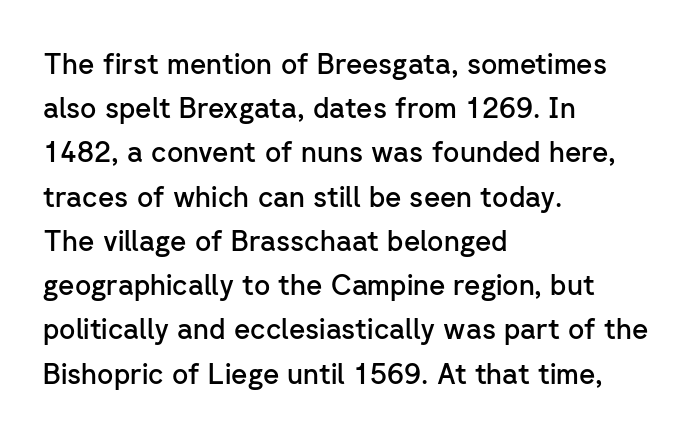
The image shows 28 px semibold sans-serif type, upright; set left-aligned, normal line spacing (1.58x), normal letter spacing, not underlined; low stroke contrast and a medium x-height.
